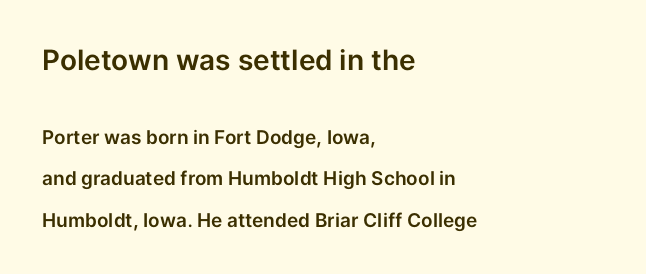
The image shows 28 px sans-serif type, upright; set left-aligned, loose line spacing (2.17x), normal letter spacing, not underlined; the first (top) block is 1.47x larger; low stroke contrast and a medium x-height.
